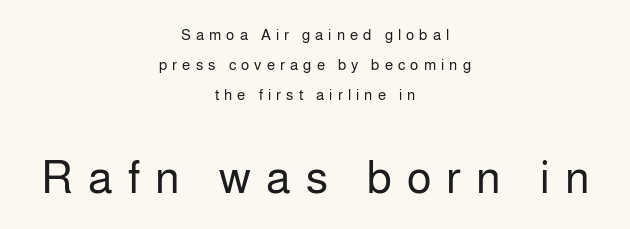
The image shows 45 px regular-weight sans-serif type, upright; set centered, loose line spacing (2.0x), unusually wide letter spacing (+0.34 em), not underlined; the second (bottom) block is 3.0x larger; low stroke contrast and a medium x-height.
